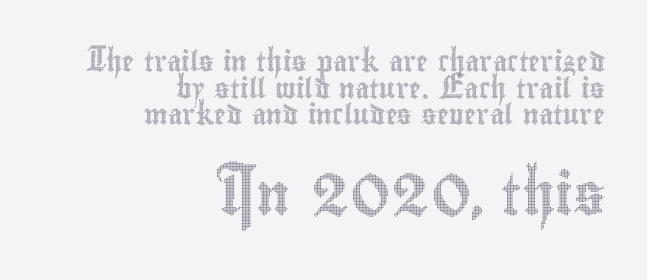
The image shows 41 px condensed type, upright; set right-aligned, normal line spacing (1.33x), normal letter spacing, not underlined; the second (bottom) block is 2.05x larger; a small x-height.
